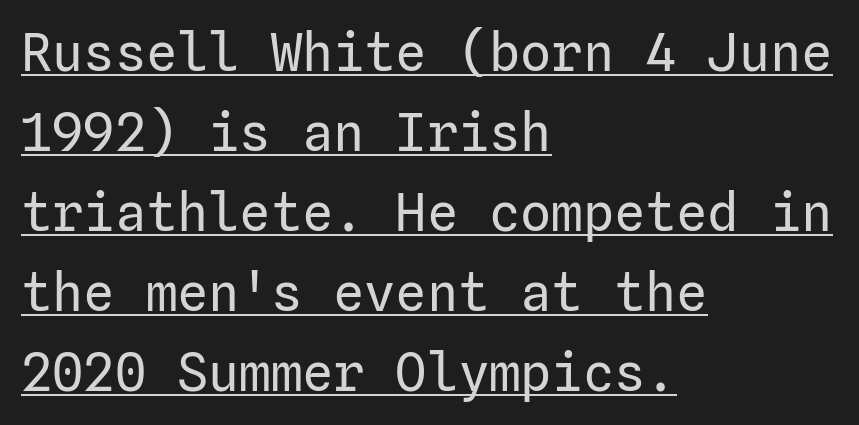
No letter is thick-stroked: the sample isn't bold. Look at the bottom of the vertical strokes: they stop flat, with no serifs. Look at the tracking — it's just the regular setting, nothing added. Quick note: underline on. Every row of glyphs begins at an identical x-position on the left.
